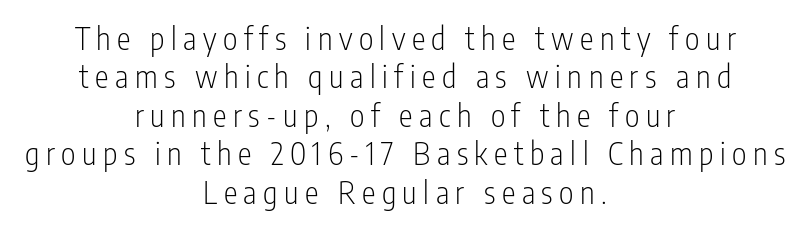
One-word summary of the alignment: center. Underline: absent. Style check: upright. Unbolded letterforms with no extra heft.
